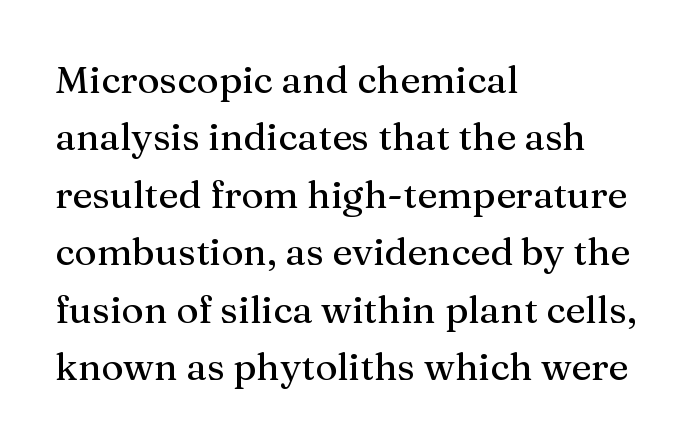
Characters remain perfectly vertical along every line. How are the letters spaced? Ordinarily, with no added tracking. The space beneath each line is pristine and unruled. These lines are rendered in a variable-pitch font.
